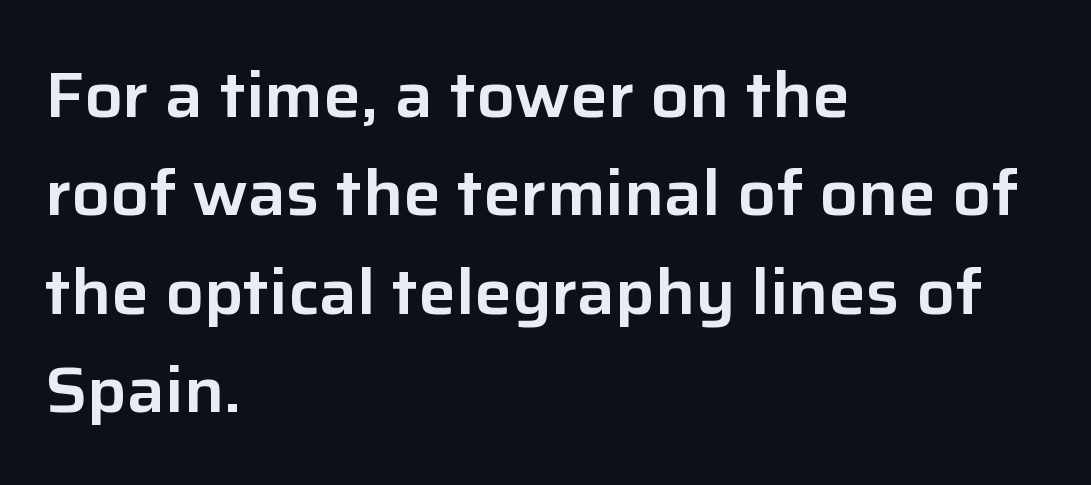
The image shows 63 px sans-serif type, upright; set left-aligned, normal line spacing (1.56x), normal letter spacing, not underlined; low stroke contrast and a medium x-height.
